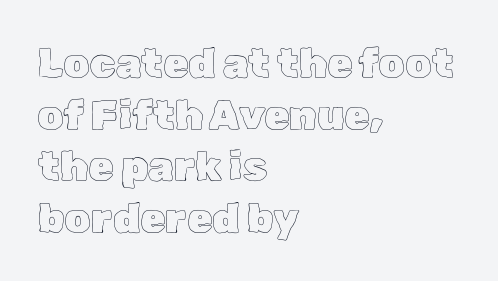
These lines keep a tight, regular rhythm from letter to letter. The letters stand straight up with perfectly vertical stems. Has an underline been added? It has not. Left-aligned paragraph, ragged on the right. Honestly, the row spacing looks completely unremarkable.
